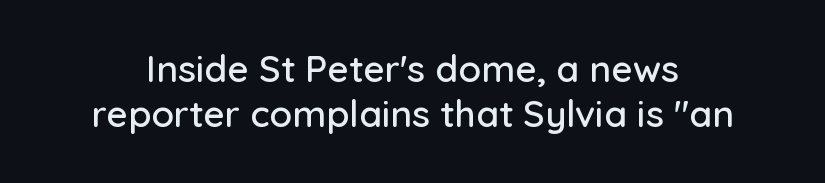
The image shows 37 px sans-serif type, upright; set line spacing 1.22x, normal letter spacing, not underlined; low stroke contrast and a medium x-height.
